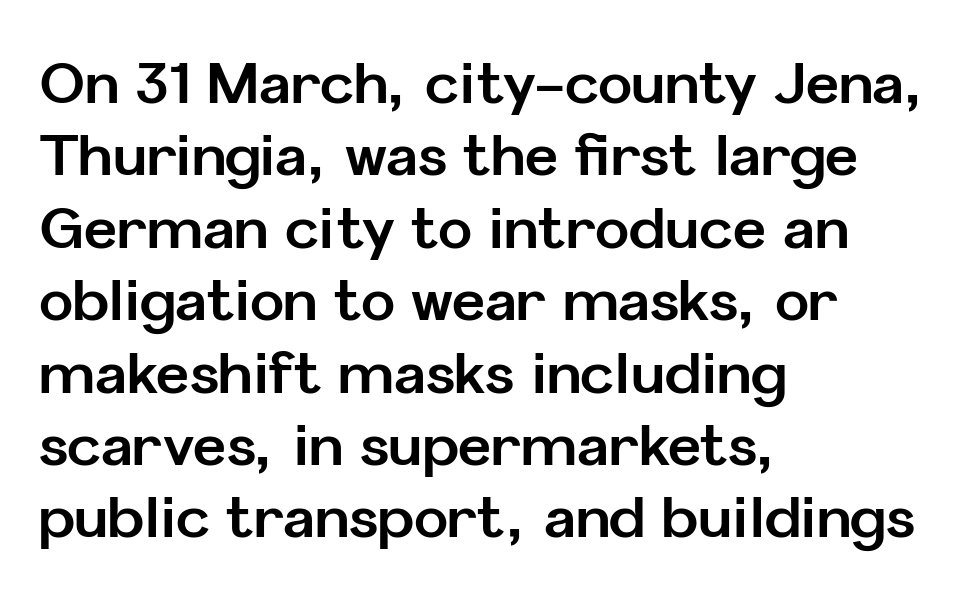
{"serif": "no", "italic": "no", "bold": "yes", "weight": "bold", "width": "normal", "stroke_contrast": "low", "x_height": "medium", "monospaced": "no", "underline": "no", "align": "left", "line_spacing": "normal", "line_spacing_ratio": 1.27, "letter_spacing": "normal", "letter_spacing_em": 0.0, "glyph_px": 57}
